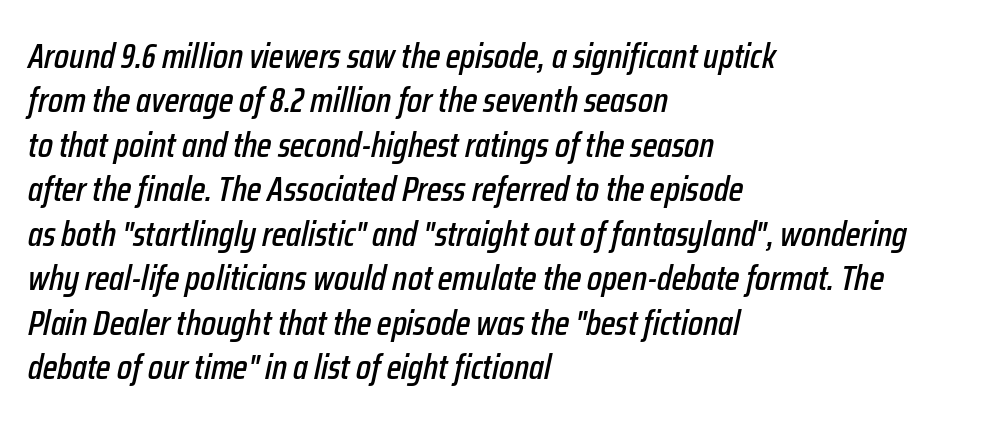
Layout note: lines flush left. A typesetter would call this zero additional tracking. Varying glyph widths throughout — classic text-font behaviour. The passage shown is not underscored anywhere. This is oblique type, the kind used for emphasis or titles. Does the leading feel generous? No, just average.
